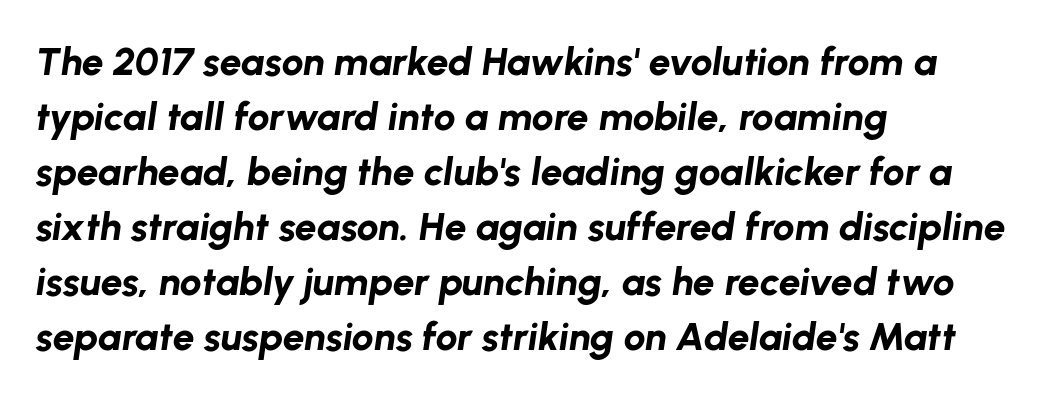
Strokes here are thick enough to call this a true bold. Interline gaps are of average width in this sample. This sample has the flowing, uneven cadence of proportional lettering. Would a proofreader flag this as italicized? Yes. The specimen omits any rule beneath the text block's lines. Default kerning and tracking; the words read as compact shapes.
